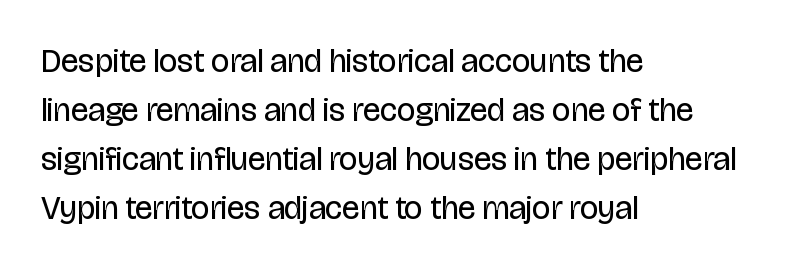
Proportional: the letters do not fall into vertical columns. These lines stack with their left ends in a neat column. Stroke thickness stays within the range of a standard reading face or lighter. This is roman type, the default non-slanted kind. This block has exactly the height ordinary leading produces. This rendering leaves character spacing at its baseline value.
